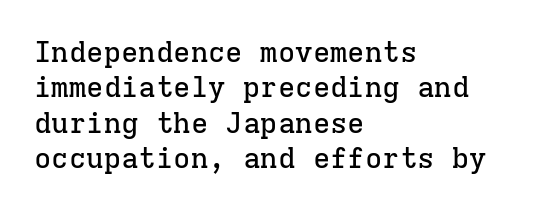
Q: Is the text italic (slanted)? A: No, it is upright.
Q: Is the typeface a serif or a sans-serif typeface? A: Serif.
Q: Is the text underlined? A: No.
Q: How is the paragraph aligned? A: Left-aligned.
Q: Is the spacing between letters normal or unusually wide? A: Normal.
Q: Width (condensed, normal, or wide)? A: Normal.
Q: Stroke contrast? A: Low.
Q: x-height? A: Medium.
Q: Monospaced? A: Yes.
